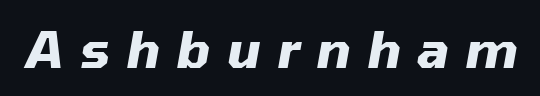
The image shows 50 px heavy type, italic (leaning right); set unusually wide letter spacing (+0.33 em), not underlined; medium stroke contrast and a medium x-height.
